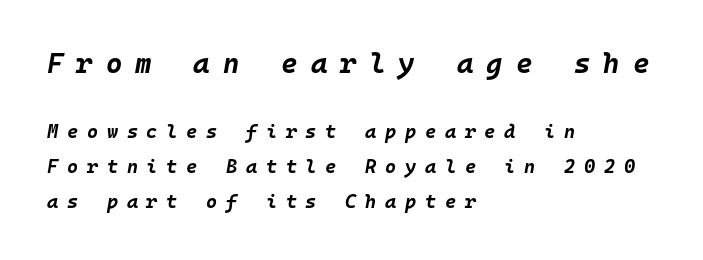
{"italic": "yes", "lean": "right", "slant_degrees": 10, "bold": "yes", "weight": "bold", "width": "normal", "stroke_contrast": "low", "x_height": "large", "monospaced": "yes", "underline": "no", "align": "left", "line_spacing_ratio": 1.82, "letter_spacing": "wide", "letter_spacing_em": 0.46, "larger_block": "first", "size_ratio": 1.47, "glyph_px": 28}
